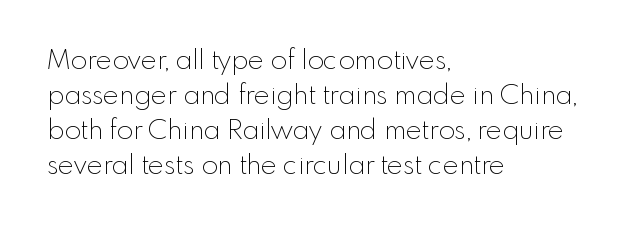
The image shows 27 px text type, upright; set left-aligned, normal line spacing (1.3x), normal letter spacing, not underlined.
